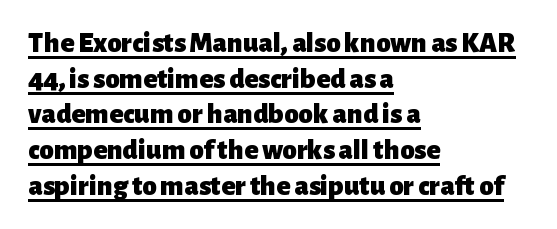
The font family rendered here belongs to the sans-serif group. You can see a thin bar hugging the bottom of the glyphs. The strokes are fattened all the way to bold. Compared with typical body copy, the letter spacing here is the same.
